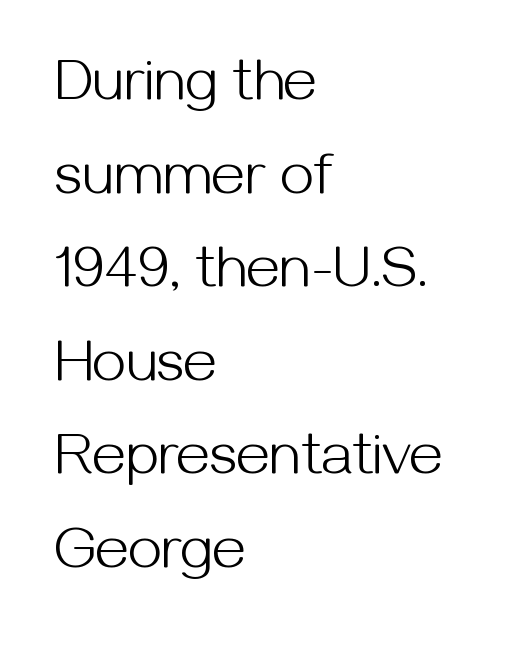
Q: Is the text bold? A: No.
Q: Is the text italic (slanted)? A: No, it is upright.
Q: Is the typeface a serif or a sans-serif typeface? A: Sans-serif.
Q: Is the text underlined? A: No.
Q: How is the paragraph aligned? A: Left-aligned.
Q: Is the spacing between letters normal or unusually wide? A: Normal.
Q: Is the spacing between lines tight, normal or loose? A: Normal.
Q: Width (condensed, normal, or wide)? A: Normal.
Q: Stroke contrast? A: Medium.
Q: x-height? A: Medium.
Q: Monospaced? A: No.
